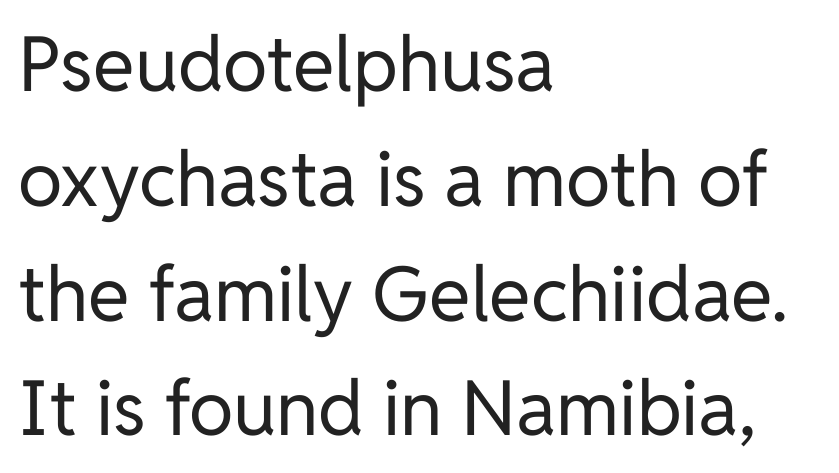
Q: Is the text bold? A: No.
Q: Is the text italic (slanted)? A: No, it is upright.
Q: Is the typeface a serif or a sans-serif typeface? A: Sans-serif.
Q: Is the text underlined? A: No.
Q: How is the paragraph aligned? A: Left-aligned.
Q: Is the spacing between letters normal or unusually wide? A: Normal.
Q: Is the spacing between lines tight, normal or loose? A: Normal.
Q: Width (condensed, normal, or wide)? A: Normal.
Q: Stroke contrast? A: Low.
Q: x-height? A: Medium.
Q: Monospaced? A: No.
